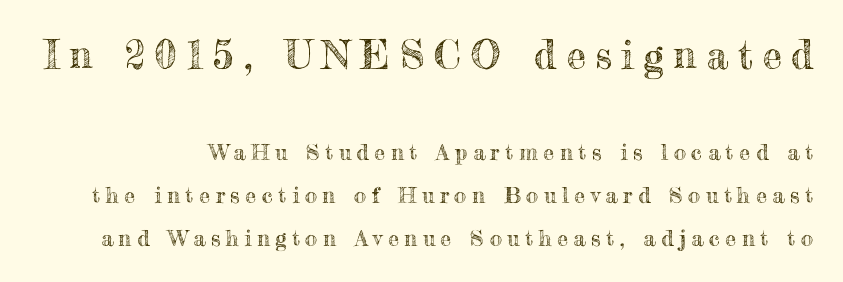
Q: Is the text italic (slanted)? A: No, it is upright.
Q: Is the text underlined? A: No.
Q: Is the spacing between letters normal or unusually wide? A: Unusually wide.
Q: Is the spacing between lines tight, normal or loose? A: Loose.
Q: Which block of text is set in a larger size, the first (top) or the second (bottom)? A: The first (top) one.
Q: Width (condensed, normal, or wide)? A: Normal.
Q: x-height? A: Small.
Q: Monospaced? A: No.
